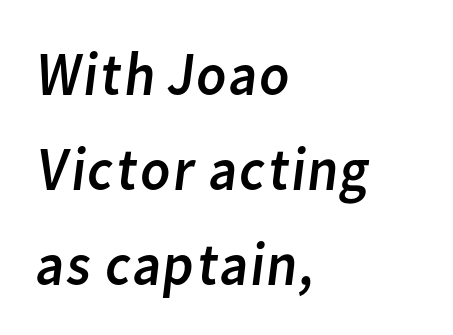
{"serif": "no", "bold": "no", "weight": "regular", "width": "normal", "stroke_contrast": "low", "x_height": "medium", "monospaced": "no", "underline": "no", "align": "left", "line_spacing": "normal", "line_spacing_ratio": 1.53, "letter_spacing": "normal", "letter_spacing_em": 0.0, "glyph_px": 62}
